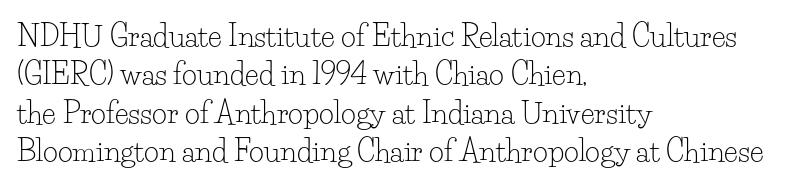
The image shows 29 px light serif type, upright; set left-aligned, normal line spacing (1.32x), normal letter spacing, not underlined; low stroke contrast and a small x-height.
